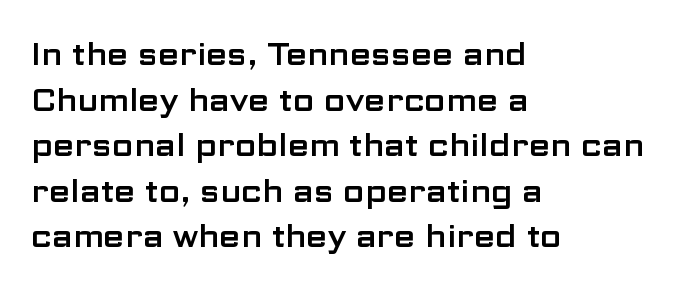
The image shows 31 px wide sans-serif type, upright; set left-aligned, normal line spacing (1.47x), normal letter spacing, not underlined; low stroke contrast and a medium x-height.
